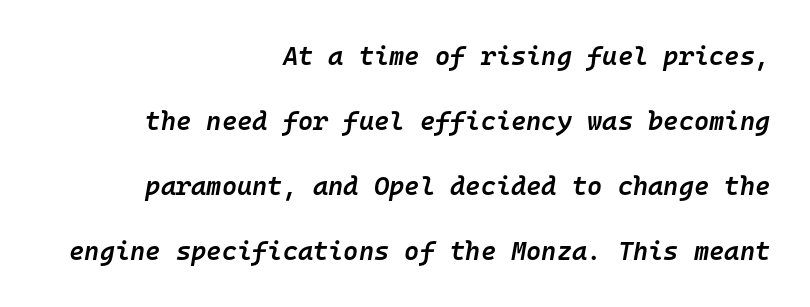
{"italic": "yes", "lean": "right", "slant_degrees": 10, "bold": "semi", "underline": "no", "align": "right", "line_spacing": "loose", "line_spacing_ratio": 2.5, "letter_spacing": "normal", "letter_spacing_em": 0.0, "glyph_px": 26}
